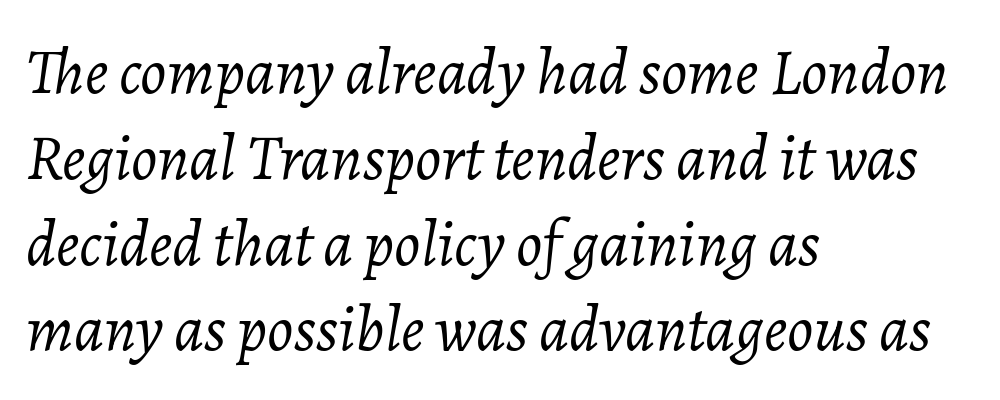
The image shows 65 px light type, italic (leaning right); set left-aligned, normal line spacing (1.32x), normal letter spacing, not underlined; low stroke contrast and a medium x-height.
